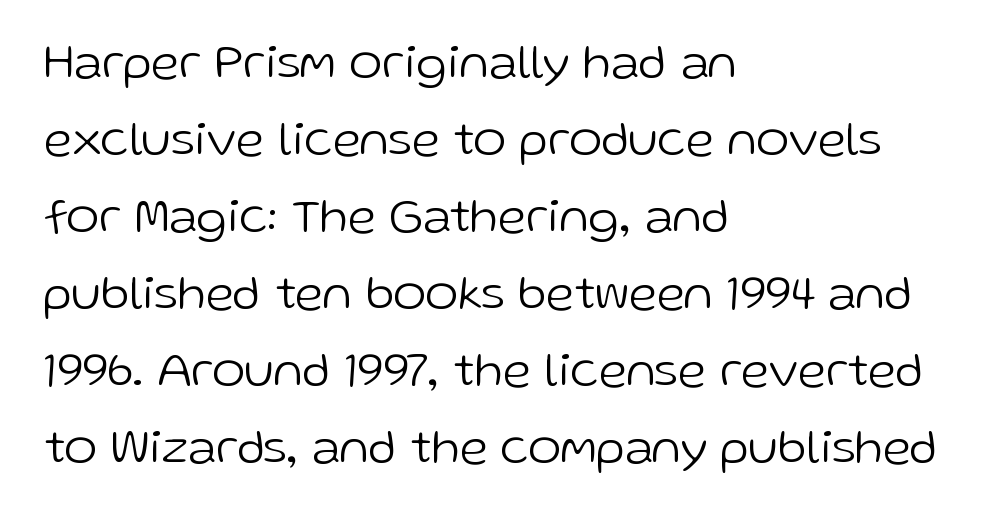
The image shows 50 px light sans-serif type, upright; set left-aligned, normal line spacing (1.54x), normal letter spacing, not underlined; low stroke contrast and a medium x-height.
